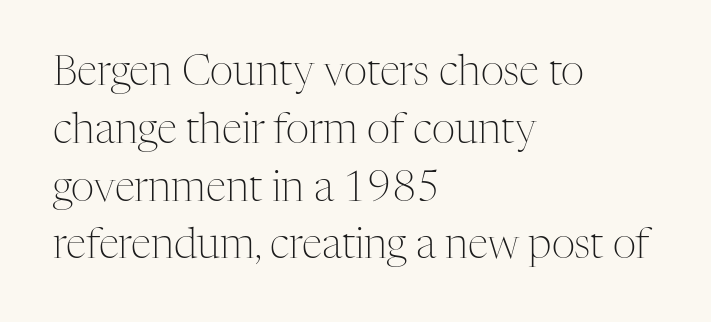
Stems here are at most as thick as an everyday book face. Each letter keeps its own natural width here, so spacing adapts to shape. This sample uses plain, unmodified letter spacing. Baseline-to-baseline distance is the conventional proportion of letter height. Every row of glyphs begins at an identical x-position on the left.
